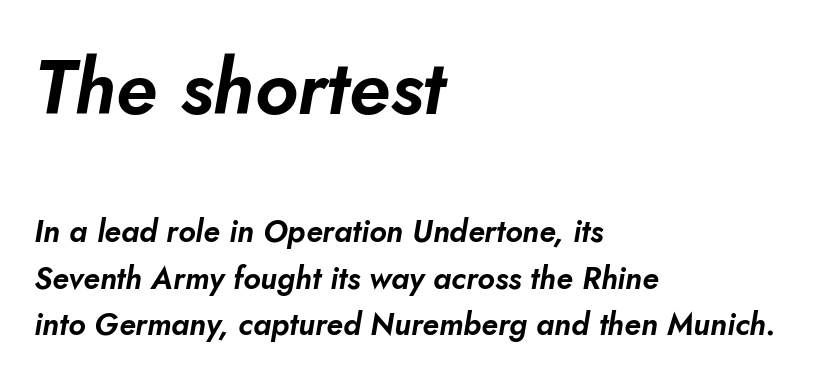
You could not count columns in this text — the font is proportionally spaced. The face used here appears at its bigger size in the upper chunk. Short note: letters normally spaced. Where is the straight margin? On the left.
